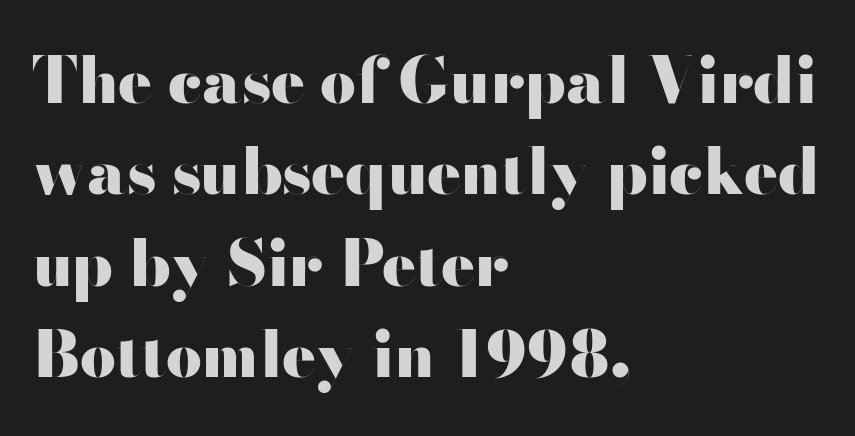
{"serif": "no", "italic": "no", "bold": "yes", "weight": "heavy", "width": "wide", "stroke_contrast": "high", "x_height": "small", "monospaced": "no", "underline": "no", "align": "left", "line_spacing": "normal", "line_spacing_ratio": 1.45, "letter_spacing": "normal", "letter_spacing_em": 0.0, "glyph_px": 63}
